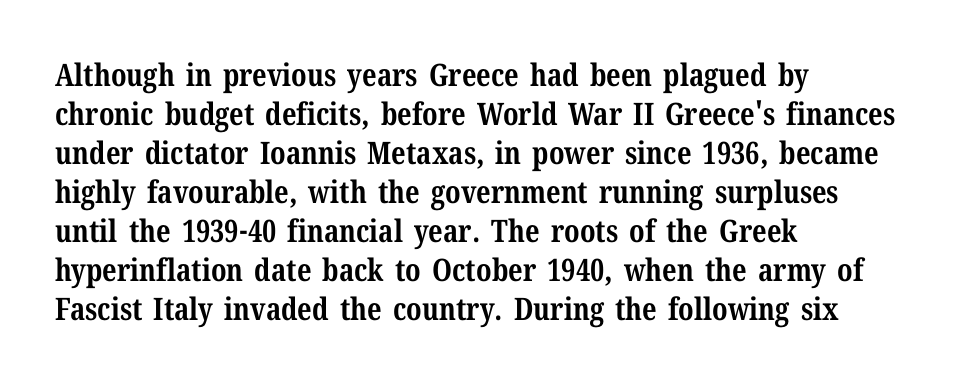
Q: Is the text bold? A: Yes.
Q: Is the text italic (slanted)? A: No, it is upright.
Q: Is the typeface a serif or a sans-serif typeface? A: Serif.
Q: Is the text underlined? A: No.
Q: How is the paragraph aligned? A: Left-aligned.
Q: Is the spacing between letters normal or unusually wide? A: Normal.
Q: Is the spacing between lines tight, normal or loose? A: Normal.
Q: Width (condensed, normal, or wide)? A: Normal.
Q: Stroke contrast? A: Medium.
Q: x-height? A: Medium.
Q: Monospaced? A: No.
